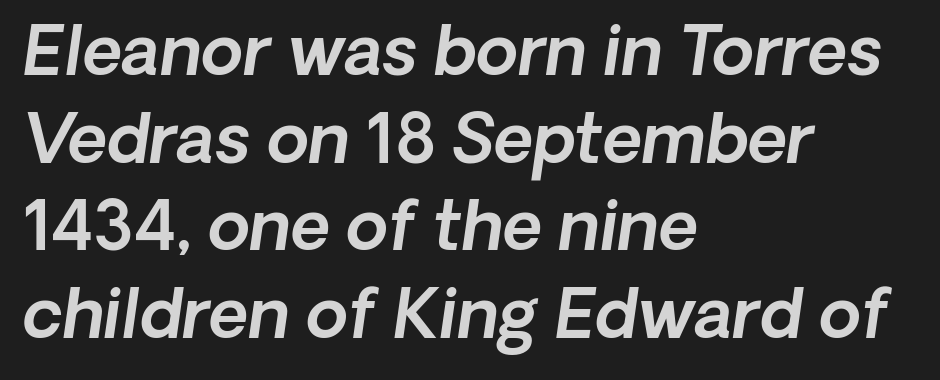
{"italic": "yes", "lean": "right", "slant_degrees": 8, "width": "normal", "x_height": "medium", "monospaced": "no", "underline": "no", "align": "left", "line_spacing": "normal", "line_spacing_ratio": 1.29, "letter_spacing": "normal", "letter_spacing_em": 0.0, "glyph_px": 68}
